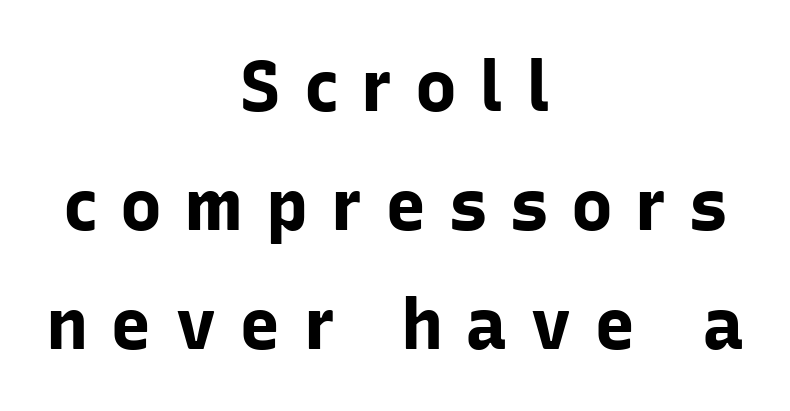
The image shows 70 px bold sans-serif type, upright; set centered, normal line spacing (1.7x), unusually wide letter spacing (+0.32 em), not underlined; low stroke contrast and a medium x-height.
